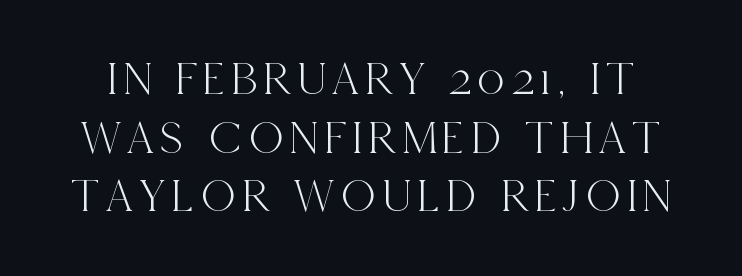
{"serif": "yes", "italic": "no", "width": "condensed", "x_height": "large", "monospaced": "no", "underline": "no", "line_spacing_ratio": 1.22, "glyph_px": 48}
